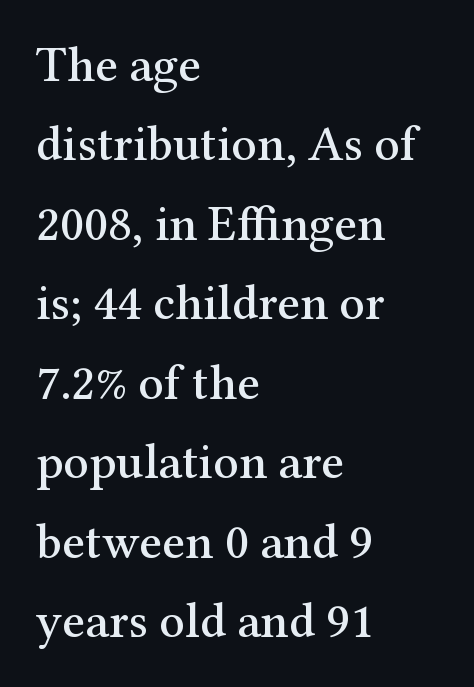
Q: Is the text italic (slanted)? A: No, it is upright.
Q: Is the typeface a serif or a sans-serif typeface? A: Serif.
Q: Is the text underlined? A: No.
Q: How is the paragraph aligned? A: Left-aligned.
Q: Is the spacing between letters normal or unusually wide? A: Normal.
Q: Is the spacing between lines tight, normal or loose? A: Normal.
Q: Width (condensed, normal, or wide)? A: Normal.
Q: Stroke contrast? A: Medium.
Q: x-height? A: Medium.
Q: Monospaced? A: No.
